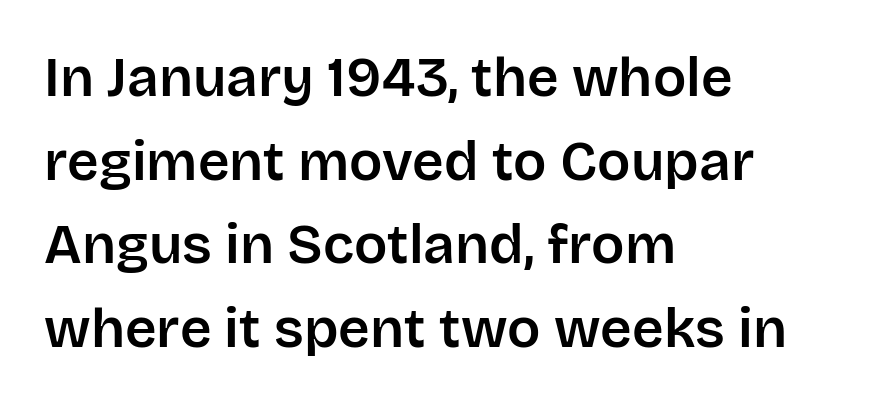
{"serif": "no", "italic": "no", "width": "normal", "stroke_contrast": "low", "x_height": "large", "monospaced": "no", "underline": "no", "align": "left", "line_spacing": "normal", "line_spacing_ratio": 1.52, "letter_spacing": "normal", "letter_spacing_em": 0.0, "glyph_px": 55}
